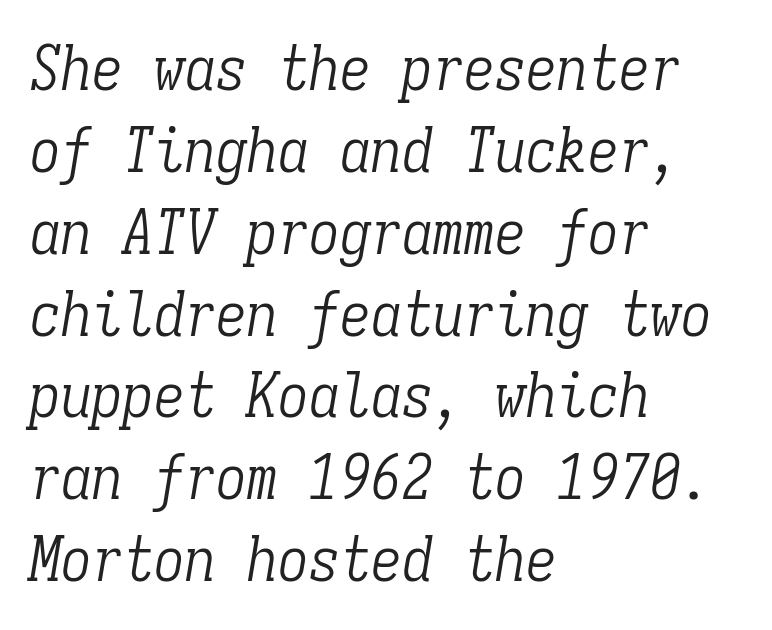
The image shows 62 px light, condensed serif type, italic (leaning right), monospaced; set left-aligned, normal line spacing (1.32x), normal letter spacing, not underlined; low stroke contrast and a medium x-height.
